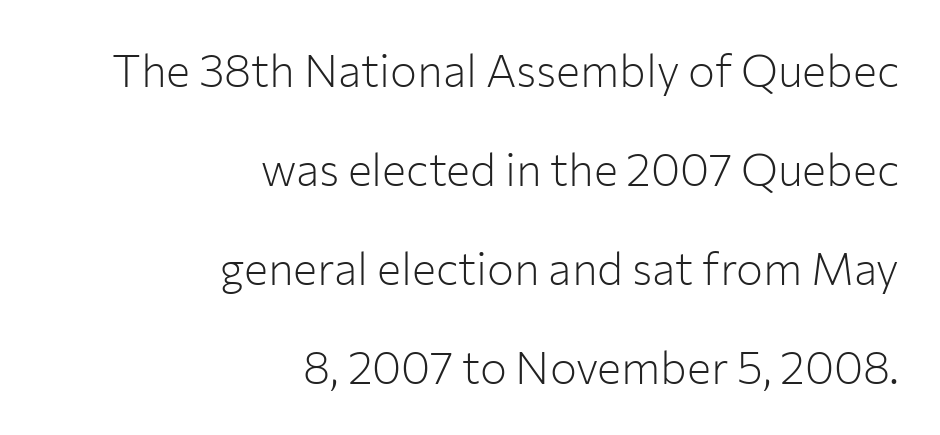
Q: Is the text bold? A: No.
Q: Is the text italic (slanted)? A: No, it is upright.
Q: Is the typeface a serif or a sans-serif typeface? A: Sans-serif.
Q: Is the text underlined? A: No.
Q: How is the paragraph aligned? A: Right-aligned.
Q: Is the spacing between letters normal or unusually wide? A: Normal.
Q: Is the spacing between lines tight, normal or loose? A: Loose.
Q: Width (condensed, normal, or wide)? A: Normal.
Q: Stroke contrast? A: Low.
Q: x-height? A: Medium.
Q: Monospaced? A: No.
